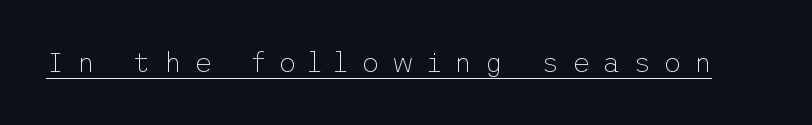
Decoration check: the copy is underlined. Look at the bottom of the vertical strokes: they stop flat, with no serifs. These lines have a slow, spaced-out rhythm from letter to letter. The strokes are not fattened; the text isn't bold. The font's upright variant was chosen for this text.
